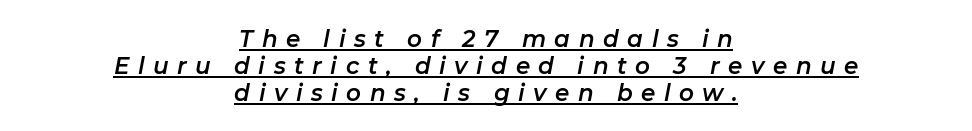
{"italic": "yes", "lean": "right", "slant_degrees": 11, "underline": "yes", "align": "center", "line_spacing_ratio": 1.17, "letter_spacing": "wide", "letter_spacing_em": 0.37, "glyph_px": 23}
